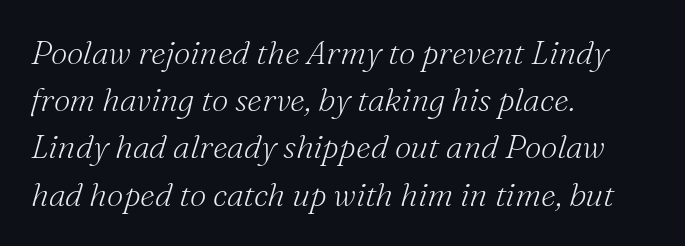
One glance says typical: line gaps are just what's usual. Spacing verdict: proportional, widths tailored to each character. The cut favours lightness, reaching ordinary text weight at its darkest. These lines are composed in type with serifs.
